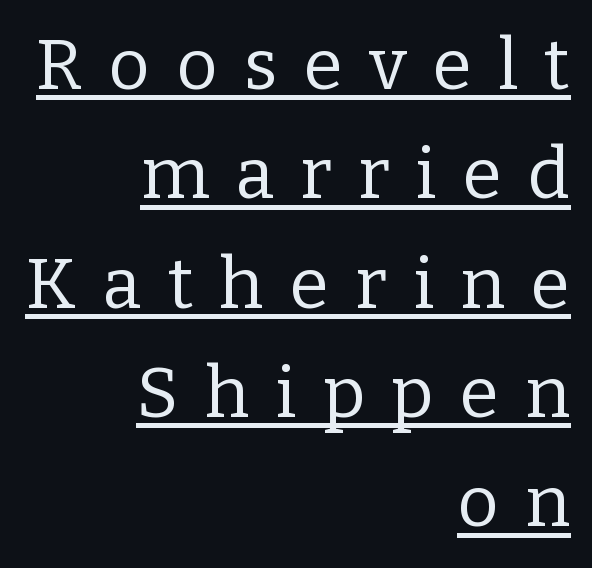
The image shows 71 px regular-weight serif type, upright; set right-aligned, normal line spacing (1.54x), unusually wide letter spacing (+0.37 em), underlined; low stroke contrast and a medium x-height.
